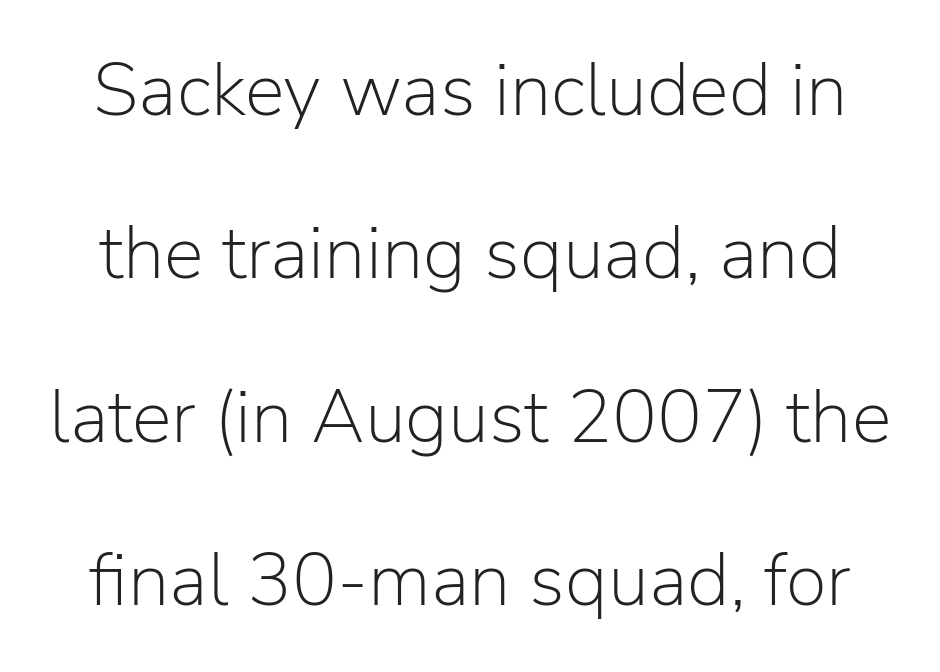
The image shows 75 px light sans-serif type, upright; set loose line spacing (2.18x), normal letter spacing, not underlined; low stroke contrast and a medium x-height.
